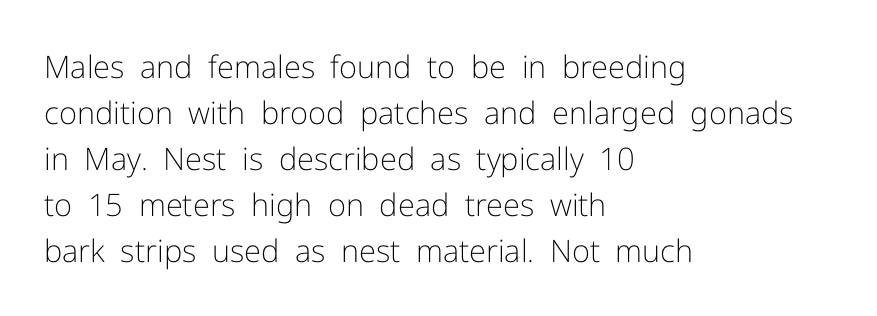
The image shows 31 px light sans-serif type, upright; set left-aligned, normal line spacing (1.48x), normal letter spacing, not underlined; low stroke contrast and a medium x-height.
